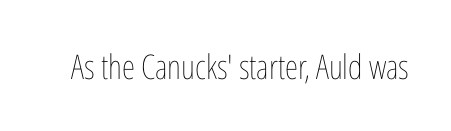
Q: Is the text bold? A: No.
Q: Is the text italic (slanted)? A: No, it is upright.
Q: Is the text underlined? A: No.
Q: Is the spacing between letters normal or unusually wide? A: Normal.
Q: Width (condensed, normal, or wide)? A: Condensed.
Q: Stroke contrast? A: Low.
Q: x-height? A: Medium.
Q: Monospaced? A: No.
